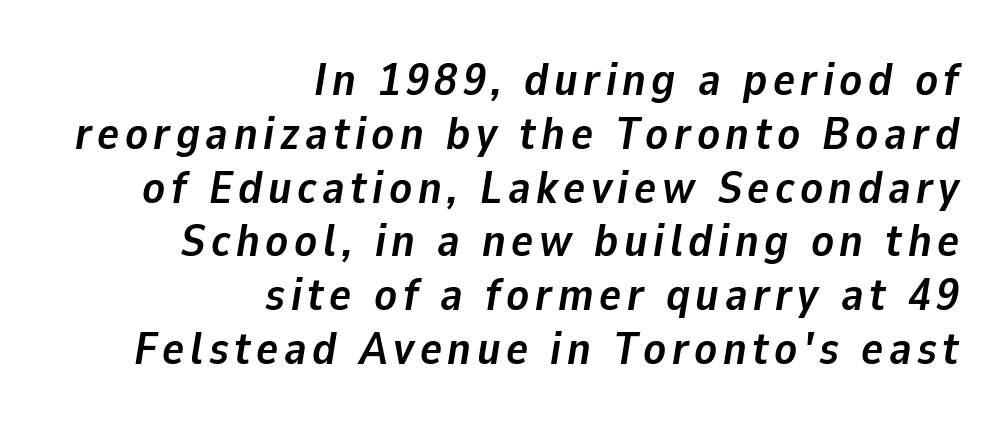
{"italic": "yes", "lean": "right", "slant_degrees": 9, "bold": "yes", "weight": "semibold", "width": "normal", "stroke_contrast": "low", "x_height": "medium", "monospaced": "no", "underline": "no", "align": "right", "line_spacing_ratio": 1.17, "glyph_px": 46}
